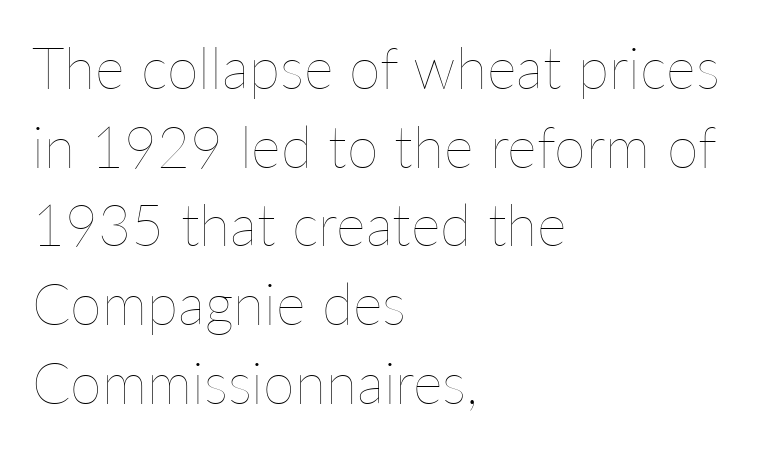
{"italic": "no", "bold": "no", "weight": "thin", "width": "normal", "stroke_contrast": "low", "x_height": "medium", "monospaced": "no", "underline": "no", "align": "left", "line_spacing": "normal", "line_spacing_ratio": 1.38, "letter_spacing": "normal", "letter_spacing_em": 0.0, "glyph_px": 57}
